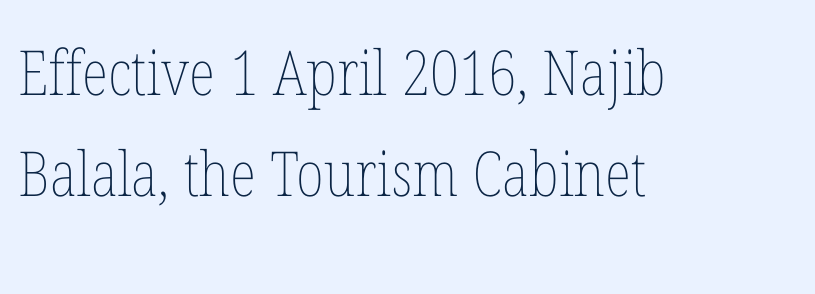
Q: Is the text bold? A: No.
Q: Is the text italic (slanted)? A: No, it is upright.
Q: Is the text underlined? A: No.
Q: How is the paragraph aligned? A: Left-aligned.
Q: Is the spacing between letters normal or unusually wide? A: Normal.
Q: Is the spacing between lines tight, normal or loose? A: Normal.
Q: Width (condensed, normal, or wide)? A: Condensed.
Q: Stroke contrast? A: Low.
Q: x-height? A: Medium.
Q: Monospaced? A: No.
